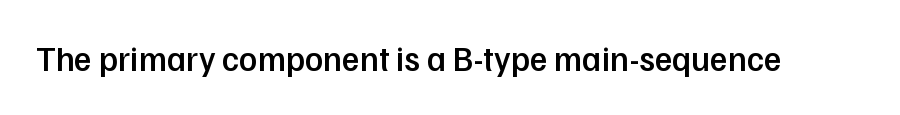
Q: Is the text bold? A: Semi-bold.
Q: Is the text italic (slanted)? A: No, it is upright.
Q: Is the typeface a serif or a sans-serif typeface? A: Sans-serif.
Q: Is the text underlined? A: No.
Q: Is the spacing between letters normal or unusually wide? A: Normal.
Q: Width (condensed, normal, or wide)? A: Normal.
Q: Stroke contrast? A: Low.
Q: x-height? A: Medium.
Q: Monospaced? A: No.
